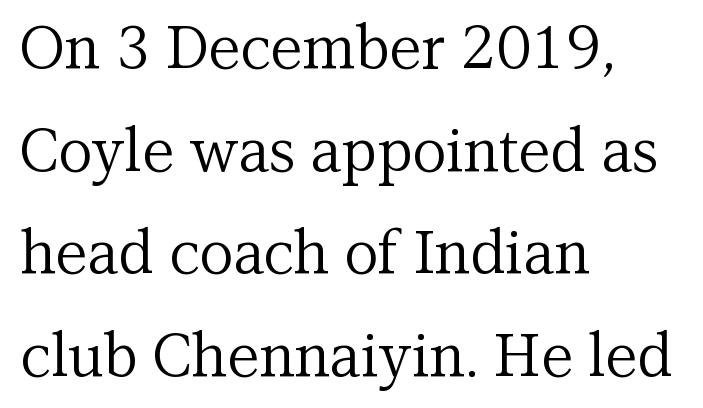
The image shows 59 px regular-weight serif type, upright; set left-aligned, line spacing 1.74x, normal letter spacing, not underlined; medium stroke contrast and a medium x-height.
